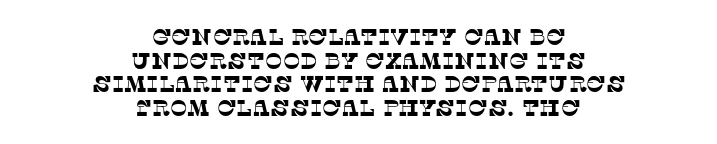
Q: Is the text underlined? A: No.
Q: How is the paragraph aligned? A: Centered.
Q: Is the spacing between letters normal or unusually wide? A: Normal.
Q: Is the spacing between lines tight, normal or loose? A: Tight.
